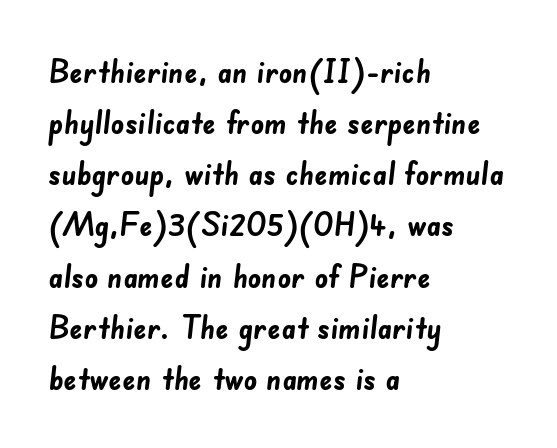
The image shows 33 px semibold sans-serif type; set left-aligned, normal line spacing (1.55x), normal letter spacing, not underlined; low stroke contrast and a small x-height.
